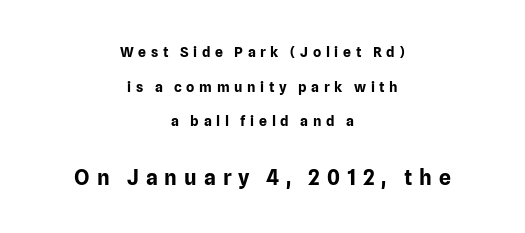
{"italic": "no", "bold": "yes", "underline": "no", "align": "center", "line_spacing": "loose", "line_spacing_ratio": 2.48, "letter_spacing": "wide", "letter_spacing_em": 0.33, "larger_block": "second", "size_ratio": 1.5, "glyph_px": 21}
